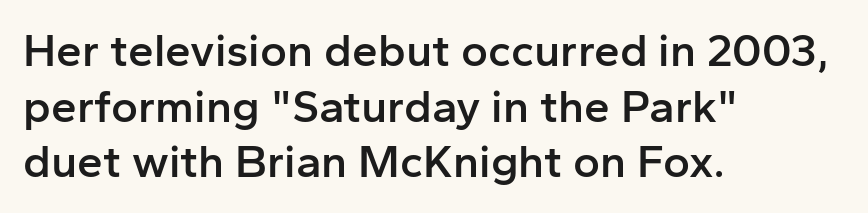
The image shows 46 px semibold sans-serif type, upright; set left-aligned, line spacing 1.21x, normal letter spacing, not underlined; low stroke contrast and a medium x-height.
